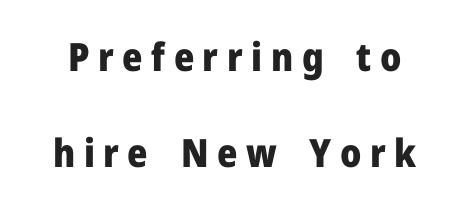
The image shows 39 px heavy sans-serif type, upright; set loose line spacing (2.46x), unusually wide letter spacing (+0.22 em), not underlined; low stroke contrast and a medium x-height.
